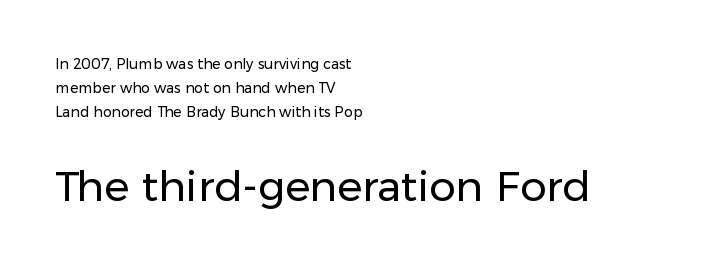
The image shows 42 px regular-weight sans-serif type, upright; set left-aligned, line spacing 1.71x, normal letter spacing, not underlined; the second (bottom) block is 3.0x larger; low stroke contrast and a medium x-height.
